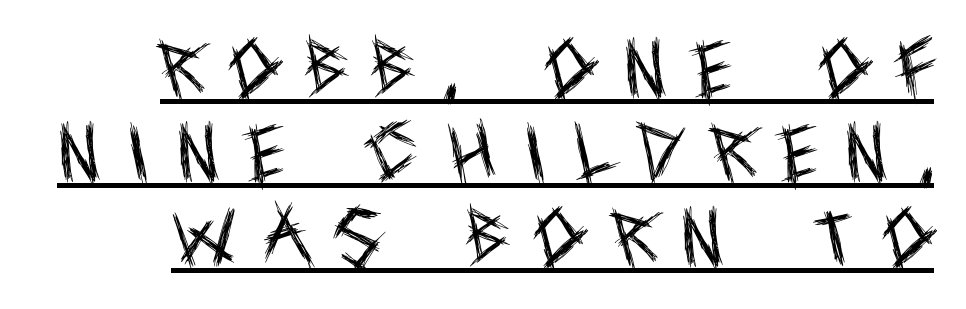
{"serif": "no", "italic": "no", "bold": "no", "weight": "regular", "width": "condensed", "x_height": "large", "monospaced": "no", "underline": "yes", "line_spacing": "normal", "line_spacing_ratio": 1.32, "letter_spacing": "wide", "letter_spacing_em": 0.44, "glyph_px": 64}
